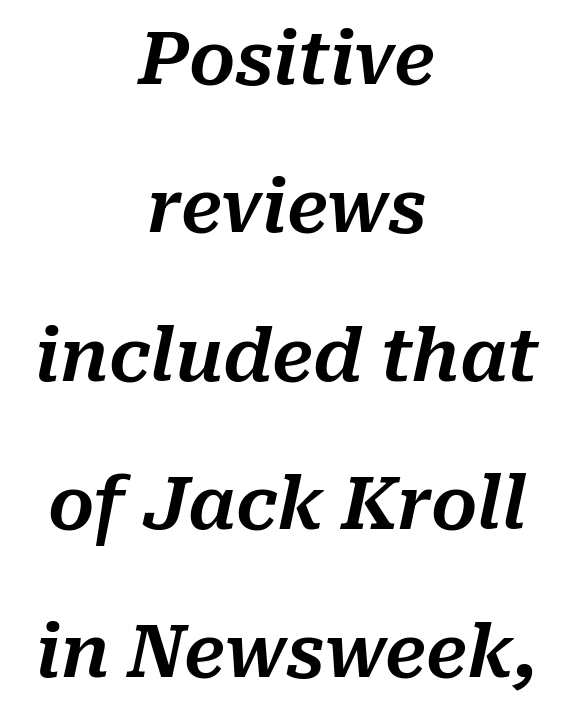
Q: Is the text italic (slanted)? A: Yes, it leans right by about 10 degrees.
Q: Is the text underlined? A: No.
Q: How is the paragraph aligned? A: Centered.
Q: Is the spacing between letters normal or unusually wide? A: Normal.
Q: Is the spacing between lines tight, normal or loose? A: Loose.
Q: Width (condensed, normal, or wide)? A: Normal.
Q: Stroke contrast? A: Medium.
Q: x-height? A: Medium.
Q: Monospaced? A: No.
